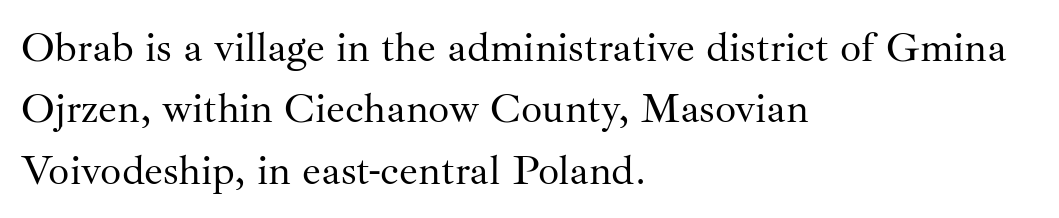
Q: Is the text bold? A: No.
Q: Is the text italic (slanted)? A: No, it is upright.
Q: Is the typeface a serif or a sans-serif typeface? A: Serif.
Q: Is the text underlined? A: No.
Q: How is the paragraph aligned? A: Left-aligned.
Q: Is the spacing between letters normal or unusually wide? A: Normal.
Q: Is the spacing between lines tight, normal or loose? A: Normal.
Q: Width (condensed, normal, or wide)? A: Normal.
Q: Stroke contrast? A: Medium.
Q: x-height? A: Small.
Q: Monospaced? A: No.
